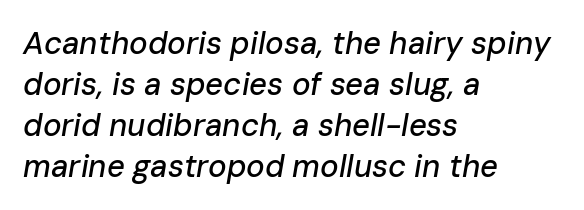
The image shows 31 px text type, italic (leaning right); set left-aligned, normal line spacing (1.32x), normal letter spacing, not underlined; low stroke contrast and a medium x-height.
